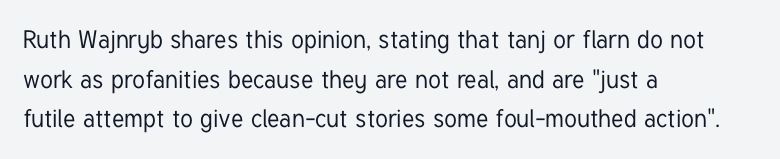
{"italic": "no", "underline": "no", "align": "left", "line_spacing": "normal", "line_spacing_ratio": 1.59, "letter_spacing": "normal", "letter_spacing_em": 0.0, "glyph_px": 25}
